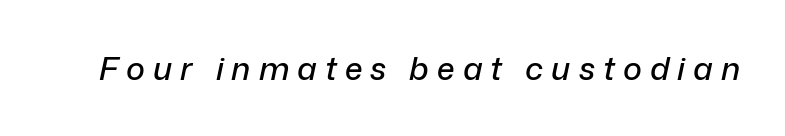
Q: Is the text italic (slanted)? A: Yes, it leans right by about 12 degrees.
Q: Is the text underlined? A: No.
Q: Is the spacing between letters normal or unusually wide? A: Unusually wide.
Q: Width (condensed, normal, or wide)? A: Normal.
Q: Stroke contrast? A: Low.
Q: x-height? A: Medium.
Q: Monospaced? A: No.
